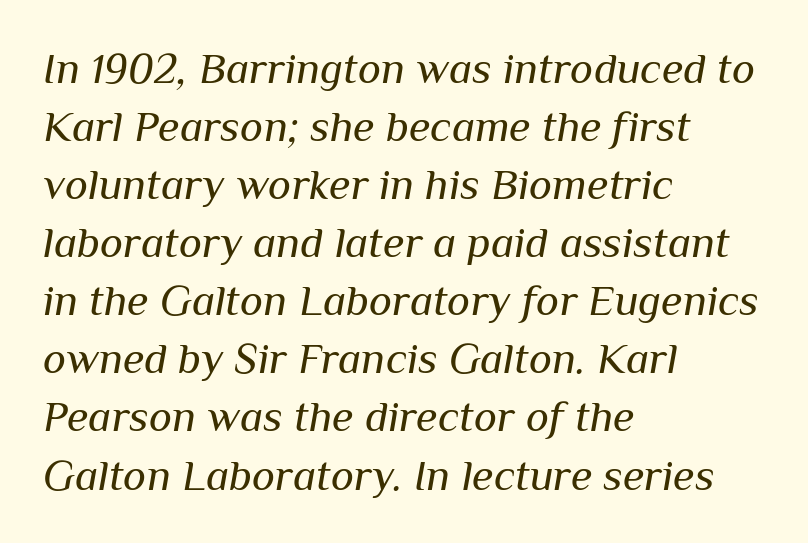
Q: Is the text bold? A: No.
Q: Is the text italic (slanted)? A: Yes, it leans right by about 10 degrees.
Q: Is the text underlined? A: No.
Q: How is the paragraph aligned? A: Left-aligned.
Q: Is the spacing between letters normal or unusually wide? A: Normal.
Q: Is the spacing between lines tight, normal or loose? A: Normal.
Q: Width (condensed, normal, or wide)? A: Normal.
Q: Stroke contrast? A: Medium.
Q: x-height? A: Medium.
Q: Monospaced? A: No.
